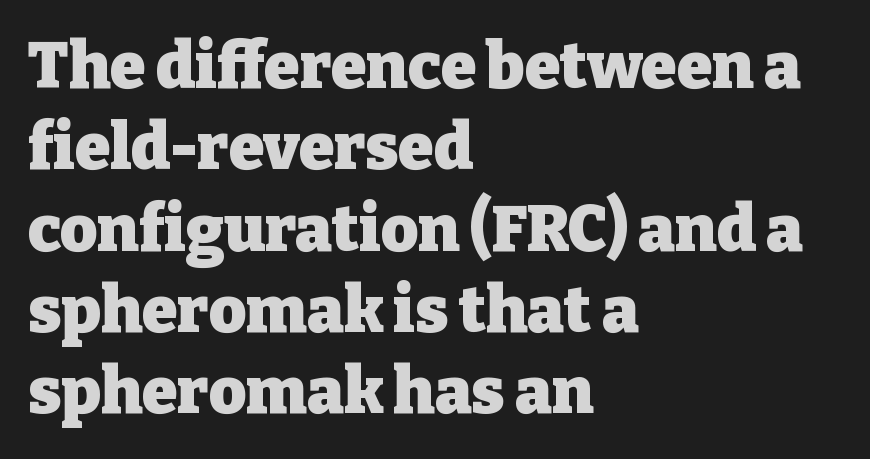
A student would call this left alignment; a typographer would say flush left, rag right. Is this a fixed-width face? No — the glyphs have proportional, varying widths. Posture: upright roman. Heft: maximum for text — a bold.
